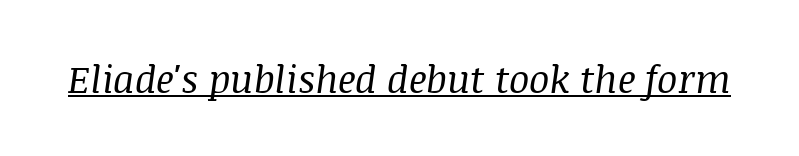
The image shows 38 px regular-weight serif type, italic (leaning right); set normal letter spacing, underlined; medium stroke contrast and a large x-height.
